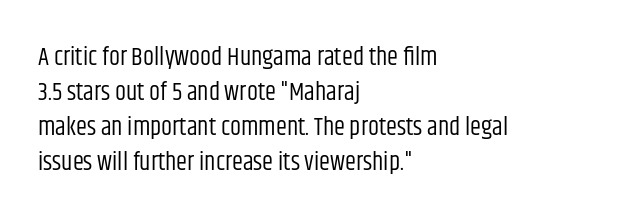
Q: Is the text bold? A: No.
Q: Is the text italic (slanted)? A: No, it is upright.
Q: Is the text underlined? A: No.
Q: How is the paragraph aligned? A: Left-aligned.
Q: Is the spacing between letters normal or unusually wide? A: Normal.
Q: Is the spacing between lines tight, normal or loose? A: Normal.
